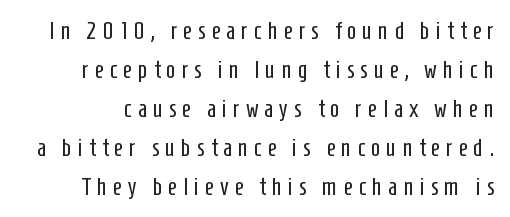
Q: Is the text bold? A: No.
Q: Is the text italic (slanted)? A: No, it is upright.
Q: Is the text underlined? A: No.
Q: Is the spacing between letters normal or unusually wide? A: Unusually wide.
Q: Is the spacing between lines tight, normal or loose? A: Normal.
